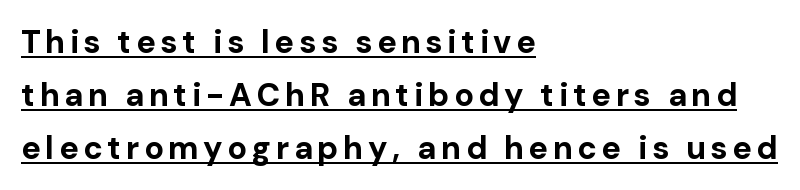
Underlined type. Designer's note — italics off, roman on. Pretty heavy lettering here — definitely bold. The ragged edge is on the right, which tells us the setting is flush left.
